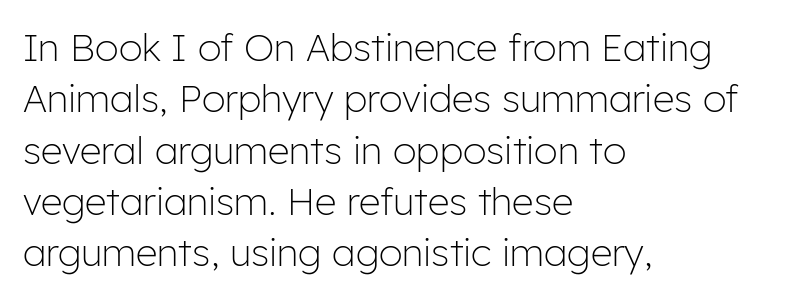
Examine the stroke ends and you'll find no serifs. The typography opts for an upright posture over an oblique one. Stroke mass is kept to a normal reading level or below. Plain, unruled lines of type.
